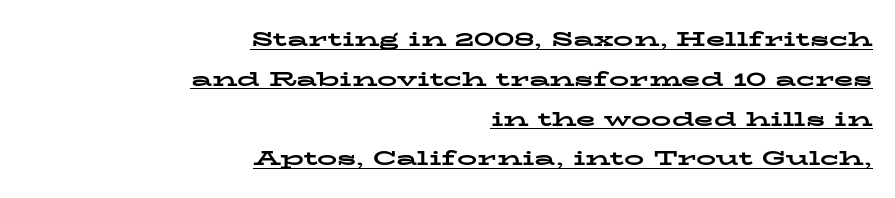
The image shows 20 px bold type, upright; set right-aligned, loose line spacing (1.99x), normal letter spacing, underlined.
